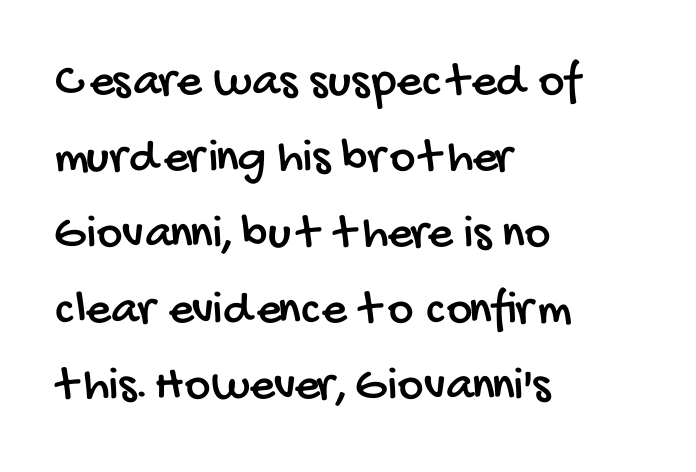
Notice how descenders clear the ascenders below comfortably — that's standard leading. The rendering anchors every line to the left-hand side. Here the designer chose a conventional face with non-uniform glyph widths. What stands out about the letter spacing? Nothing — it is the standard amount. Each letter's strokes conclude bluntly, with no projecting serifs.
